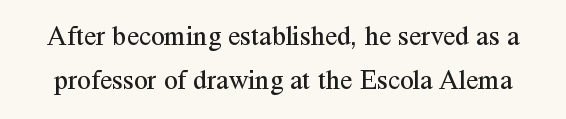
There is no visible air inserted between adjacent glyphs. Is this a fixed-width face? No — the glyphs have proportional, varying widths. The strip under each line holds only bare page. Designer's note — italics off, roman on.
